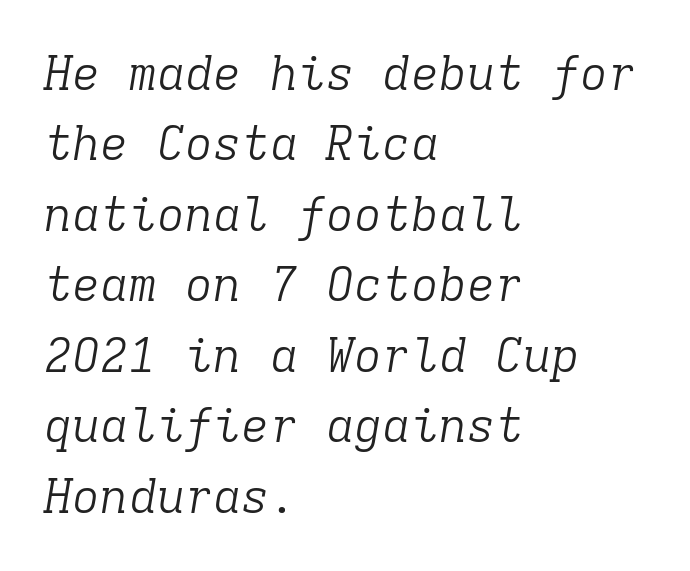
{"serif": "yes", "italic": "yes", "lean": "right", "slant_degrees": 9, "bold": "no", "weight": "light", "width": "normal", "stroke_contrast": "low", "x_height": "medium", "monospaced": "yes", "underline": "no", "align": "left", "line_spacing": "normal", "line_spacing_ratio": 1.5, "letter_spacing": "normal", "letter_spacing_em": 0.0, "glyph_px": 47}
